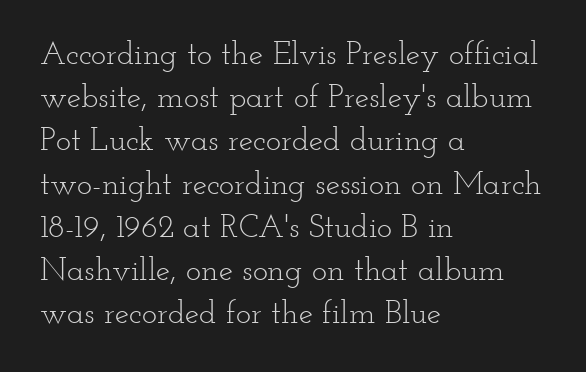
The image shows 32 px light, wide serif type, upright; set left-aligned, normal line spacing (1.35x), normal letter spacing, not underlined; low stroke contrast and a small x-height.
